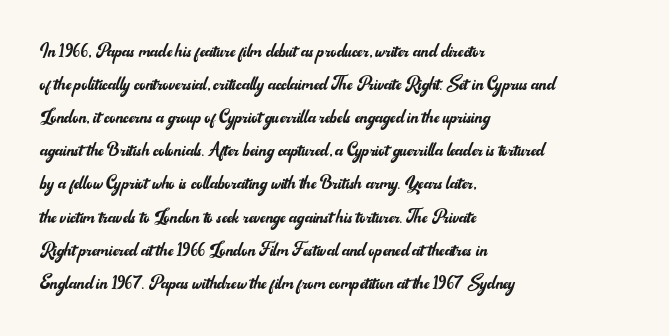
The image shows 23 px text type; set left-aligned, normal line spacing (1.44x), normal letter spacing, not underlined.
